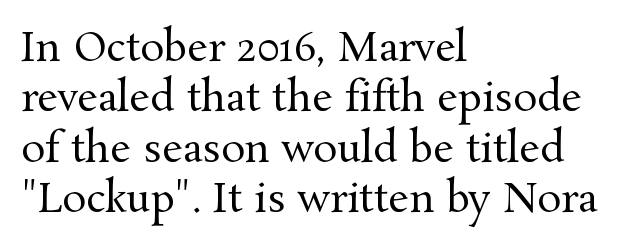
Q: Is the text bold? A: No.
Q: Is the text italic (slanted)? A: No, it is upright.
Q: Is the typeface a serif or a sans-serif typeface? A: Serif.
Q: Is the text underlined? A: No.
Q: How is the paragraph aligned? A: Left-aligned.
Q: Is the spacing between letters normal or unusually wide? A: Normal.
Q: Is the spacing between lines tight, normal or loose? A: Normal.
Q: Width (condensed, normal, or wide)? A: Normal.
Q: Stroke contrast? A: Medium.
Q: x-height? A: Medium.
Q: Monospaced? A: No.
